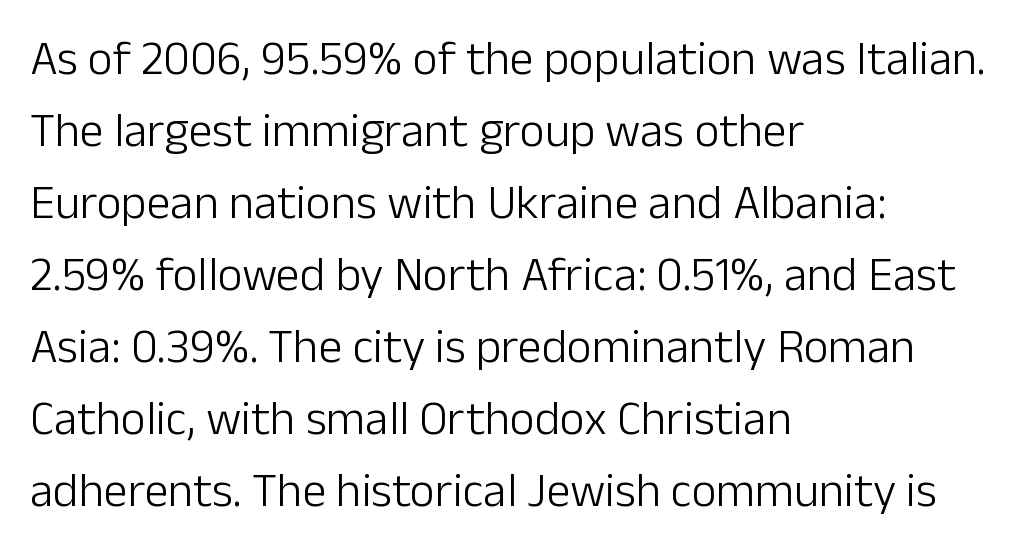
{"serif": "no", "italic": "no", "bold": "no", "weight": "light", "width": "normal", "stroke_contrast": "low", "x_height": "medium", "monospaced": "no", "underline": "no", "align": "left", "line_spacing": "normal", "line_spacing_ratio": 1.5, "letter_spacing": "normal", "letter_spacing_em": 0.0, "glyph_px": 48}
